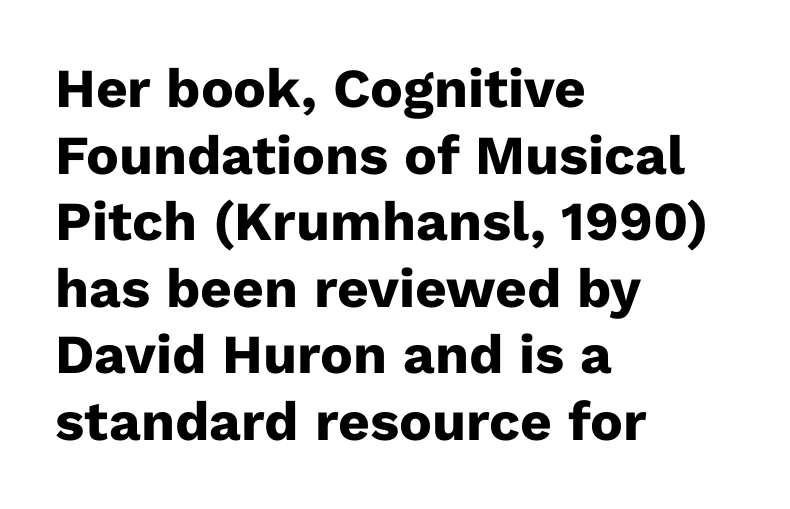
{"serif": "no", "italic": "no", "bold": "yes", "weight": "heavy", "width": "normal", "stroke_contrast": "low", "x_height": "medium", "monospaced": "no", "underline": "no", "align": "left", "line_spacing_ratio": 1.21, "letter_spacing": "normal", "letter_spacing_em": 0.0, "glyph_px": 55}
